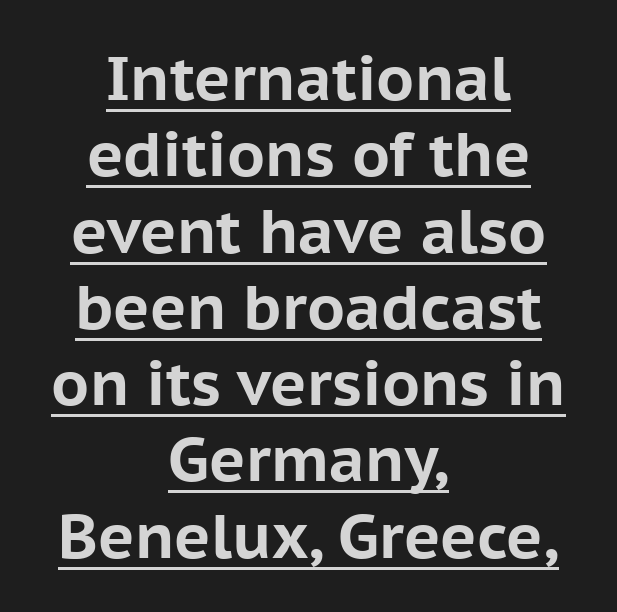
{"serif": "no", "italic": "no", "bold": "yes", "weight": "bold", "width": "normal", "stroke_contrast": "low", "x_height": "medium", "monospaced": "no", "underline": "yes", "align": "center", "line_spacing_ratio": 1.23, "letter_spacing": "normal", "letter_spacing_em": 0.0, "glyph_px": 62}
